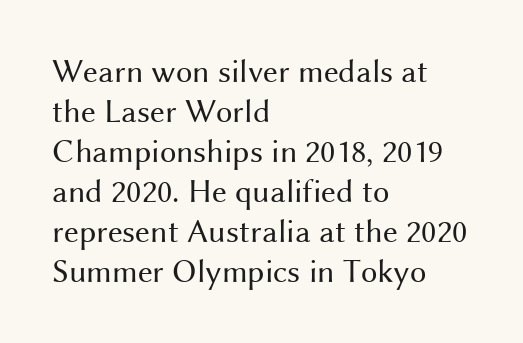
Q: Is the text bold? A: No.
Q: Is the text italic (slanted)? A: No, it is upright.
Q: Is the typeface a serif or a sans-serif typeface? A: Sans-serif.
Q: Is the text underlined? A: No.
Q: How is the paragraph aligned? A: Left-aligned.
Q: Is the spacing between letters normal or unusually wide? A: Normal.
Q: Width (condensed, normal, or wide)? A: Normal.
Q: Stroke contrast? A: Medium.
Q: x-height? A: Medium.
Q: Monospaced? A: No.
